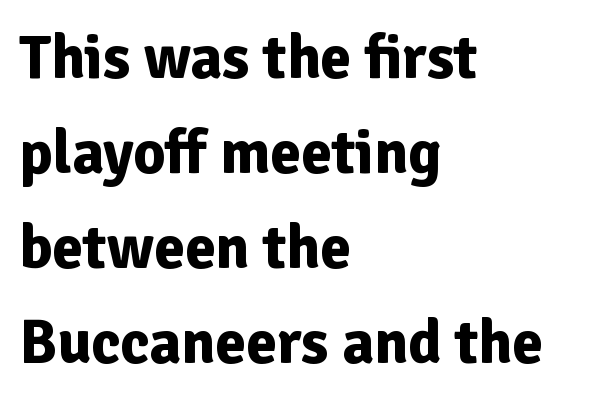
The image shows 62 px bold sans-serif type, upright; set left-aligned, normal line spacing (1.53x), normal letter spacing, not underlined; low stroke contrast and a medium x-height.
